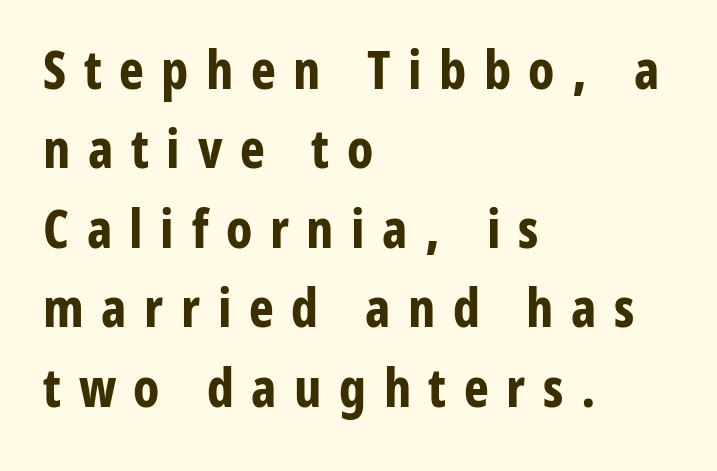
How would I describe the line gaps? Plain and ordinary. These lines are rendered in a variable-pitch font. Stroke thickness is high; the sample reads as a true bold. When letters stand straight like this, we call the style roman or upright.
